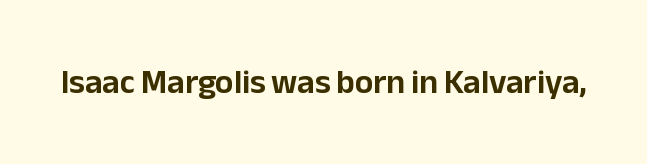
The image shows 34 px sans-serif type, upright; set normal letter spacing, not underlined; low stroke contrast and a medium x-height.
